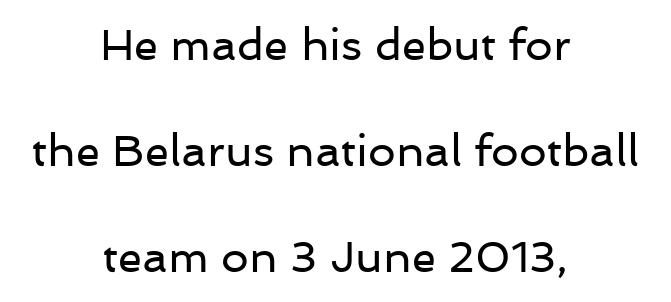
{"serif": "no", "italic": "no", "bold": "no", "weight": "regular", "width": "normal", "stroke_contrast": "low", "x_height": "medium", "monospaced": "no", "underline": "no", "align": "center", "line_spacing": "loose", "line_spacing_ratio": 2.41, "letter_spacing": "normal", "letter_spacing_em": 0.0, "glyph_px": 44}
